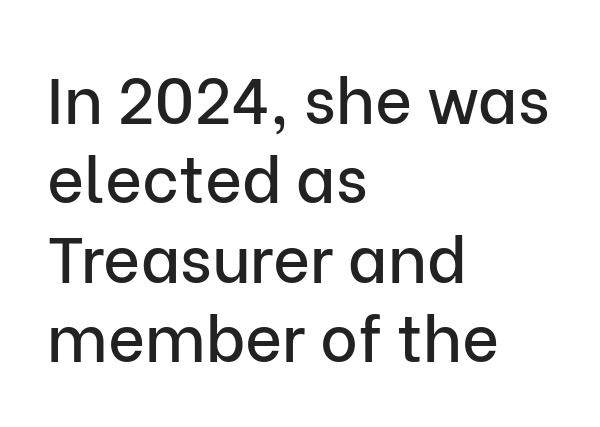
The image shows 64 px sans-serif type, upright; set left-aligned, line spacing 1.24x, normal letter spacing, not underlined; low stroke contrast and a medium x-height.
